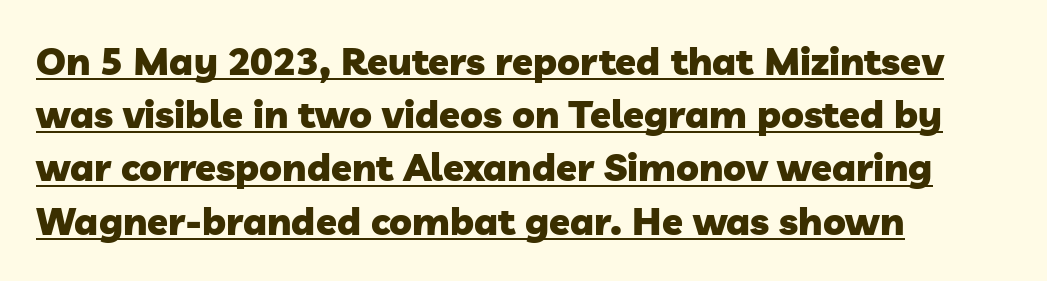
Q: Is the text bold? A: Yes.
Q: Is the typeface a serif or a sans-serif typeface? A: Sans-serif.
Q: Is the text underlined? A: Yes.
Q: How is the paragraph aligned? A: Left-aligned.
Q: Is the spacing between letters normal or unusually wide? A: Normal.
Q: Is the spacing between lines tight, normal or loose? A: Normal.
Q: Width (condensed, normal, or wide)? A: Normal.
Q: Stroke contrast? A: Low.
Q: x-height? A: Medium.
Q: Monospaced? A: No.
